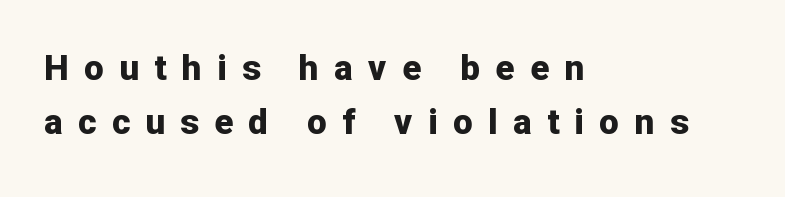
Q: Is the text bold? A: Yes.
Q: Is the text italic (slanted)? A: No, it is upright.
Q: Is the typeface a serif or a sans-serif typeface? A: Sans-serif.
Q: Is the text underlined? A: No.
Q: How is the paragraph aligned? A: Left-aligned.
Q: Is the spacing between letters normal or unusually wide? A: Unusually wide.
Q: Is the spacing between lines tight, normal or loose? A: Normal.
Q: Width (condensed, normal, or wide)? A: Normal.
Q: Stroke contrast? A: Low.
Q: x-height? A: Medium.
Q: Monospaced? A: No.
